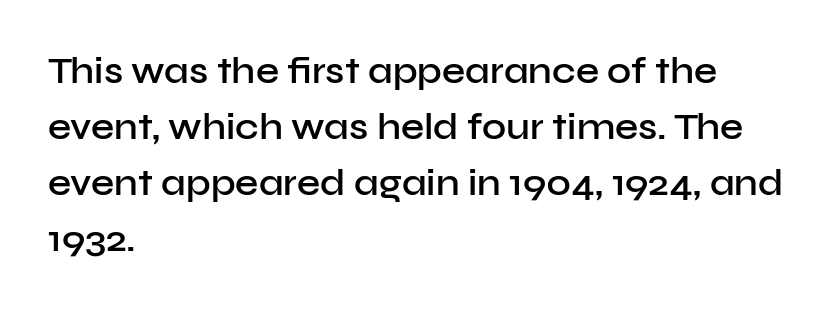
{"serif": "no", "italic": "no", "bold": "semi", "weight": "semibold", "width": "normal", "stroke_contrast": "low", "x_height": "medium", "monospaced": "no", "underline": "no", "align": "left", "line_spacing": "normal", "line_spacing_ratio": 1.51, "letter_spacing": "normal", "letter_spacing_em": 0.0, "glyph_px": 37}
